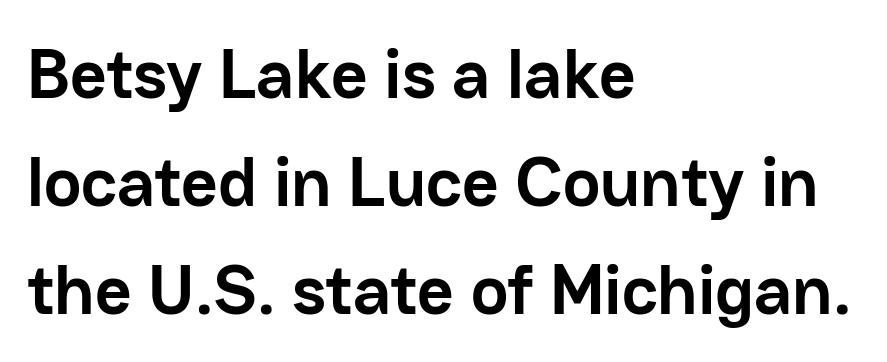
{"serif": "no", "italic": "no", "bold": "yes", "weight": "semibold", "width": "normal", "stroke_contrast": "low", "x_height": "medium", "monospaced": "no", "underline": "no", "align": "left", "line_spacing": "normal", "line_spacing_ratio": 1.52, "letter_spacing": "normal", "letter_spacing_em": 0.0, "glyph_px": 71}
